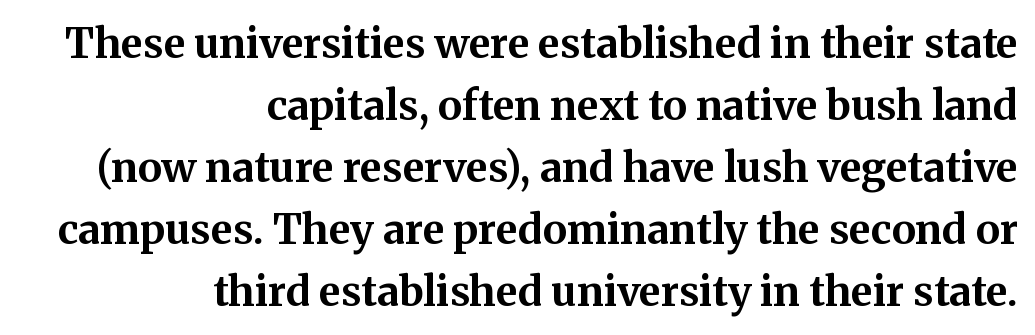
Leading matches the norm, producing a regular column. The ragged edge is on the left, which tells us the setting is flush right. A typesetter would call this proportional, since set widths differ per character. These lines keep a tight, regular rhythm from letter to letter. Descender tails drop into unmarked territory. Notice how thick the strokes are: this is what a full bold looks like.
